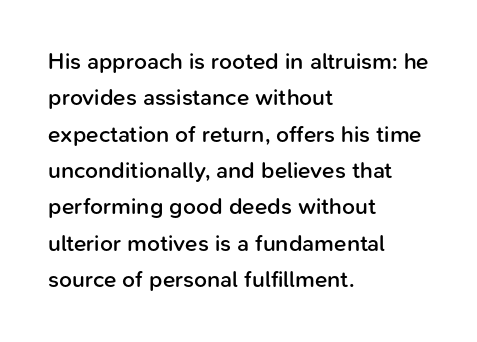
Q: Is the text bold? A: Semi-bold.
Q: Is the text italic (slanted)? A: No, it is upright.
Q: Is the text underlined? A: No.
Q: How is the paragraph aligned? A: Left-aligned.
Q: Is the spacing between letters normal or unusually wide? A: Normal.
Q: Is the spacing between lines tight, normal or loose? A: Normal.
